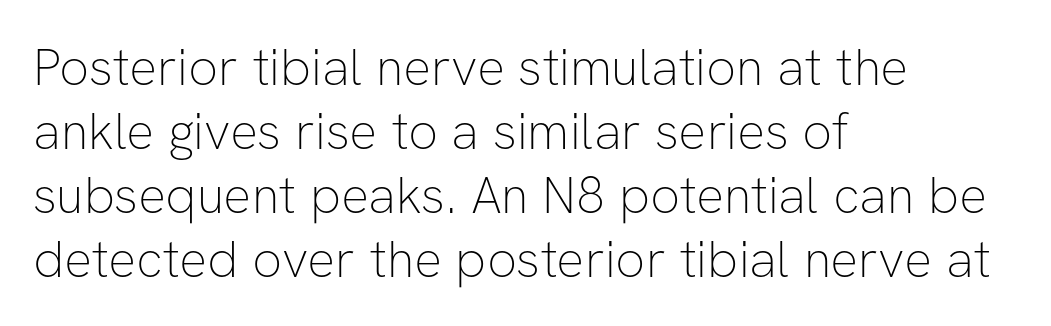
Q: Is the text bold? A: No.
Q: Is the text italic (slanted)? A: No, it is upright.
Q: Is the typeface a serif or a sans-serif typeface? A: Sans-serif.
Q: Is the text underlined? A: No.
Q: How is the paragraph aligned? A: Left-aligned.
Q: Is the spacing between letters normal or unusually wide? A: Normal.
Q: Width (condensed, normal, or wide)? A: Normal.
Q: Stroke contrast? A: Low.
Q: x-height? A: Medium.
Q: Monospaced? A: No.
